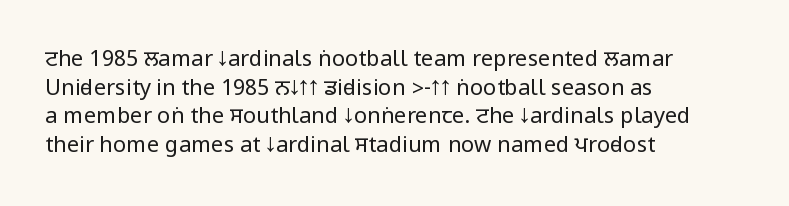
Check the space under the baseline: it is left empty. Characters follow at the spacing the type designer built in. These glyphs show unthickened strokes, regular width or finer. This is the regular roman posture of the typeface. A typesetter would call this leading conventional body-copy spacing. The compositor pushed each line to the left boundary.
